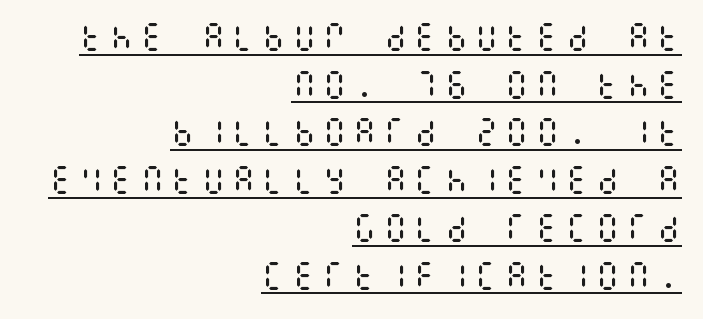
The image shows 31 px regular-weight, condensed type, upright; set right-aligned, normal line spacing (1.54x), underlined; medium stroke contrast and a large x-height.
